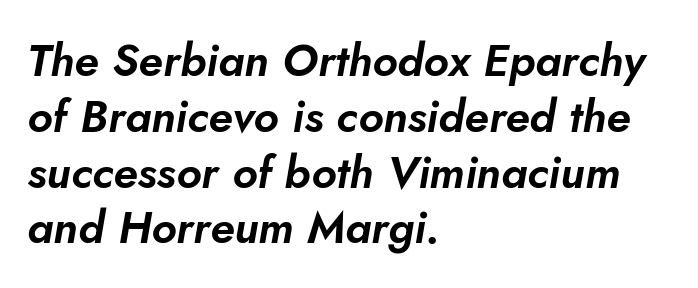
{"italic": "yes", "lean": "right", "slant_degrees": 5, "width": "normal", "stroke_contrast": "low", "x_height": "small", "monospaced": "no", "underline": "no", "align": "left", "line_spacing_ratio": 1.24, "letter_spacing": "normal", "letter_spacing_em": 0.0, "glyph_px": 45}
